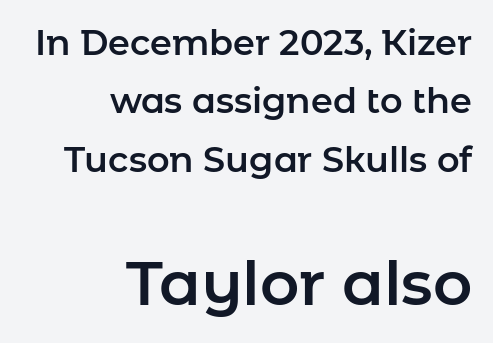
Q: Is the text italic (slanted)? A: No, it is upright.
Q: Is the typeface a serif or a sans-serif typeface? A: Sans-serif.
Q: Is the text underlined? A: No.
Q: How is the paragraph aligned? A: Right-aligned.
Q: Is the spacing between letters normal or unusually wide? A: Normal.
Q: Is the spacing between lines tight, normal or loose? A: Normal.
Q: Which block of text is set in a larger size, the first (top) or the second (bottom)? A: The second (bottom) one.
Q: Width (condensed, normal, or wide)? A: Normal.
Q: Stroke contrast? A: Low.
Q: x-height? A: Medium.
Q: Monospaced? A: No.
